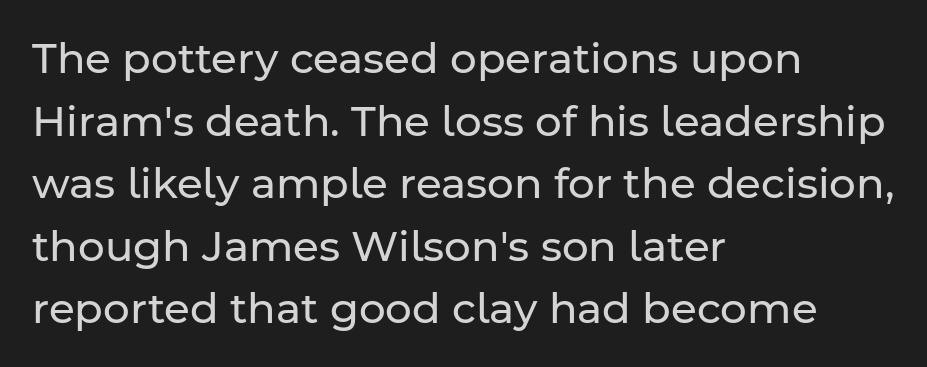
Q: Is the text bold? A: No.
Q: Is the text italic (slanted)? A: No, it is upright.
Q: Is the typeface a serif or a sans-serif typeface? A: Sans-serif.
Q: Is the text underlined? A: No.
Q: How is the paragraph aligned? A: Left-aligned.
Q: Is the spacing between letters normal or unusually wide? A: Normal.
Q: Is the spacing between lines tight, normal or loose? A: Normal.
Q: Width (condensed, normal, or wide)? A: Normal.
Q: Stroke contrast? A: Low.
Q: x-height? A: Medium.
Q: Monospaced? A: No.
